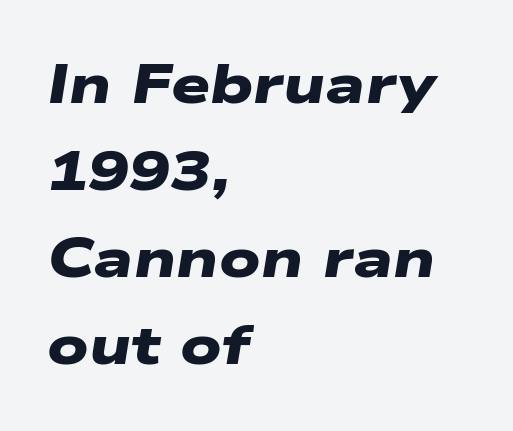
Q: Is the text bold? A: Yes.
Q: Is the typeface a serif or a sans-serif typeface? A: Sans-serif.
Q: Is the text underlined? A: No.
Q: How is the paragraph aligned? A: Left-aligned.
Q: Is the spacing between letters normal or unusually wide? A: Normal.
Q: Is the spacing between lines tight, normal or loose? A: Normal.
Q: Width (condensed, normal, or wide)? A: Wide.
Q: Stroke contrast? A: Low.
Q: x-height? A: Medium.
Q: Monospaced? A: No.
